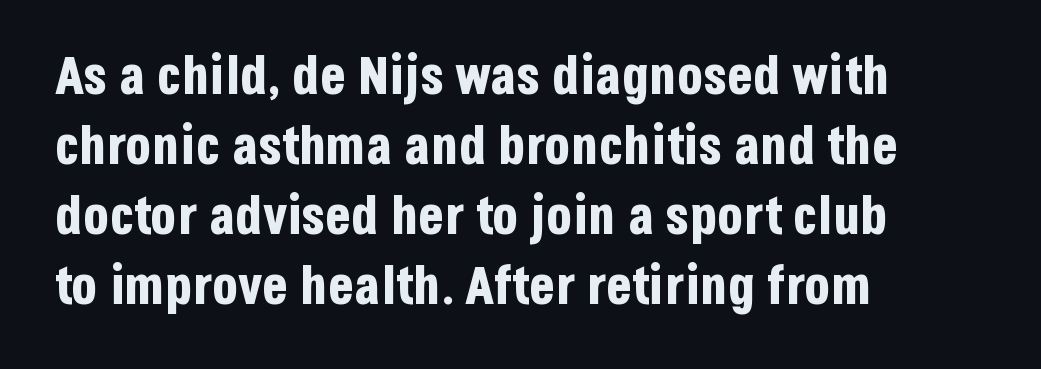
I'd call this a sans setting — the letters go barefoot. Words appear dense and cohesive because spacing is normal. Students, observe: this is what conventionally led text looks like. Descenders are the only things crossing below the line. These lines are set flush left with a ragged right edge.
